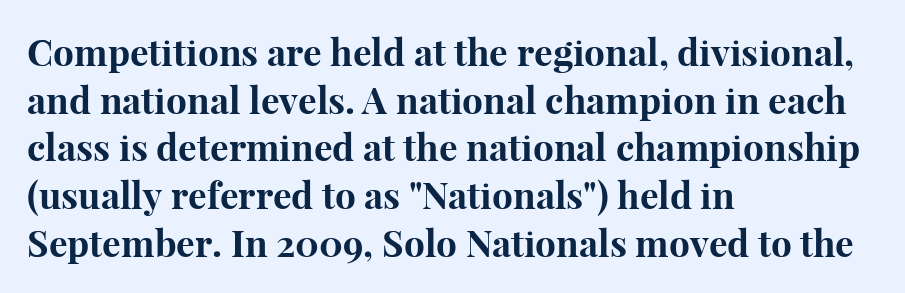
{"serif": "yes", "italic": "no", "bold": "yes", "weight": "bold", "width": "normal", "stroke_contrast": "high", "x_height": "medium", "monospaced": "no", "underline": "no", "align": "left", "line_spacing": "normal", "line_spacing_ratio": 1.29, "letter_spacing": "normal", "letter_spacing_em": 0.0, "glyph_px": 37}
